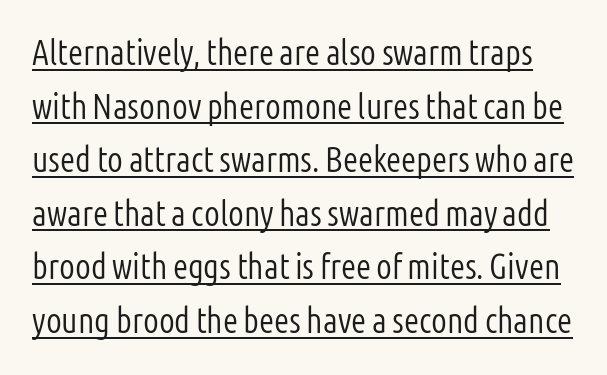
You could not count columns in this text — the font is proportionally spaced. A normal amount of white space separates one row of letters from the next. If you drew a line through each stem, it would be perfectly vertical. A light-to-regular cut is what we see here. The face used here is a sans, in the tradition of grotesques and geometrics. The letterforms sit shoulder to shoulder at normal distance.
